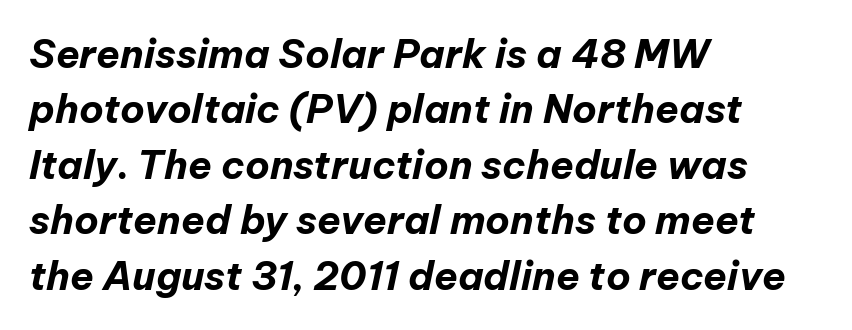
{"italic": "yes", "lean": "right", "slant_degrees": 12, "bold": "yes", "weight": "bold", "width": "normal", "stroke_contrast": "low", "x_height": "medium", "monospaced": "no", "underline": "no", "align": "left", "line_spacing": "normal", "line_spacing_ratio": 1.42, "letter_spacing": "normal", "letter_spacing_em": 0.0, "glyph_px": 39}
